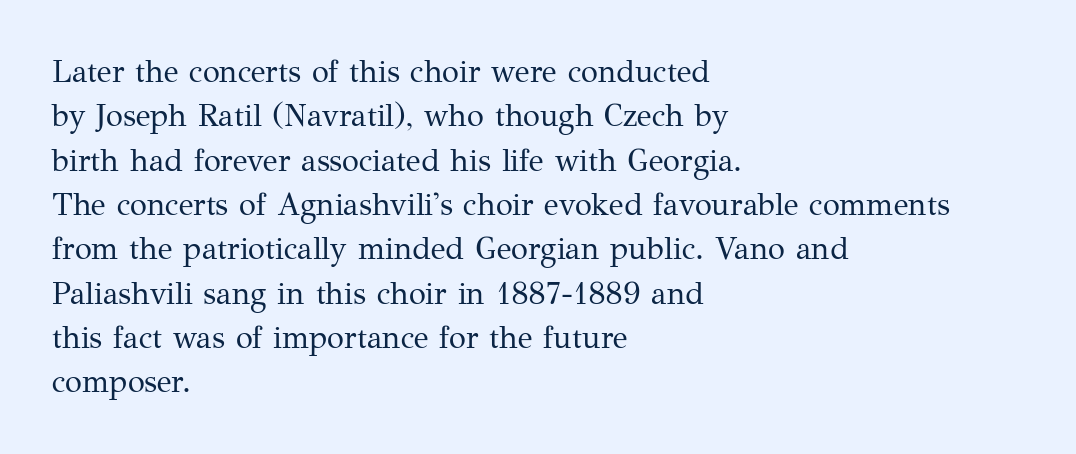
{"serif": "yes", "italic": "no", "bold": "no", "weight": "regular", "width": "normal", "stroke_contrast": "medium", "x_height": "medium", "monospaced": "no", "underline": "no", "align": "left", "line_spacing": "normal", "line_spacing_ratio": 1.43, "letter_spacing": "normal", "letter_spacing_em": 0.0, "glyph_px": 31}
